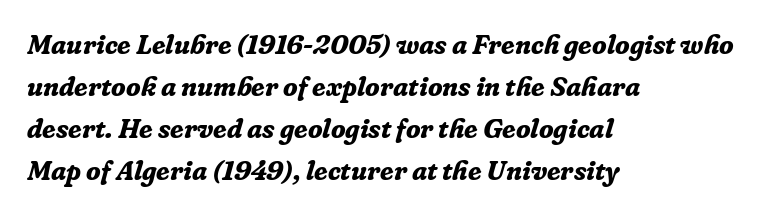
Q: Is the text bold? A: Yes.
Q: Is the text italic (slanted)? A: Yes, it leans right by about 16 degrees.
Q: Is the text underlined? A: No.
Q: How is the paragraph aligned? A: Left-aligned.
Q: Is the spacing between letters normal or unusually wide? A: Normal.
Q: Is the spacing between lines tight, normal or loose? A: Normal.
